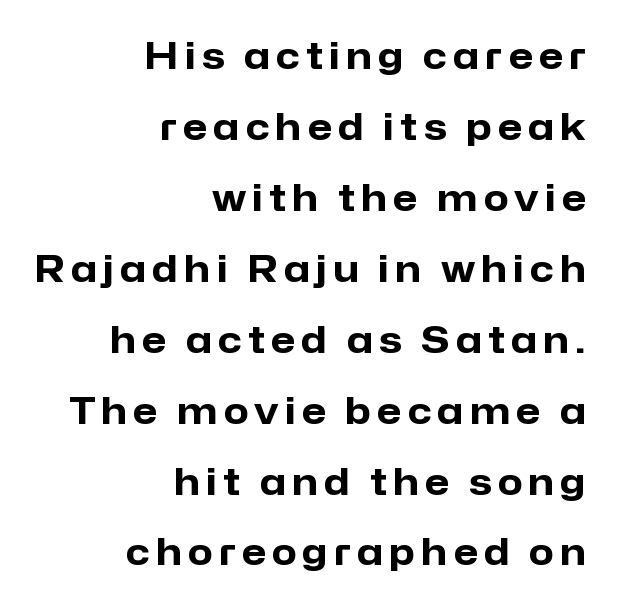
Q: Is the text bold? A: Yes.
Q: Is the text italic (slanted)? A: No, it is upright.
Q: Is the typeface a serif or a sans-serif typeface? A: Sans-serif.
Q: Is the text underlined? A: No.
Q: How is the paragraph aligned? A: Right-aligned.
Q: Is the spacing between lines tight, normal or loose? A: Loose.
Q: Width (condensed, normal, or wide)? A: Normal.
Q: Stroke contrast? A: Low.
Q: x-height? A: Medium.
Q: Monospaced? A: No.
